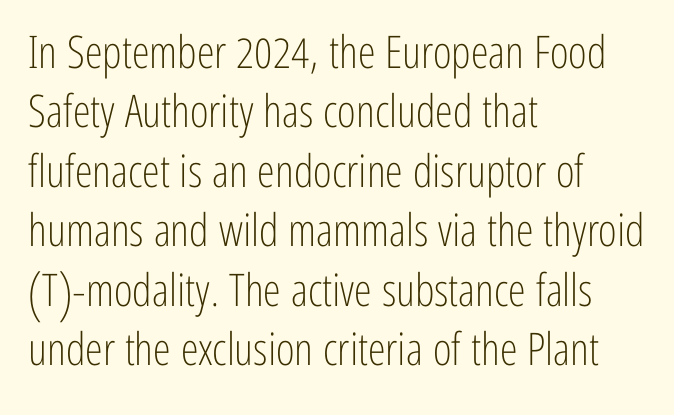
The image shows 45 px light, condensed sans-serif type, upright; set left-aligned, normal line spacing (1.32x), normal letter spacing, not underlined; low stroke contrast and a medium x-height.
